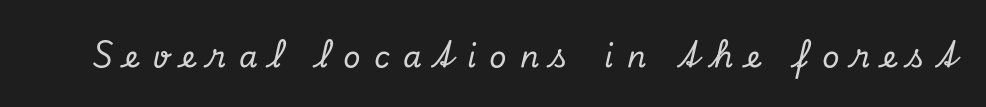
The letters are spread apart with noticeably loose tracking. Do the characters align in a grid? No, the font is proportional. Has an underline been added? It has not. Quick note: italic. Old-style or modern, the face here clearly has serifs.
